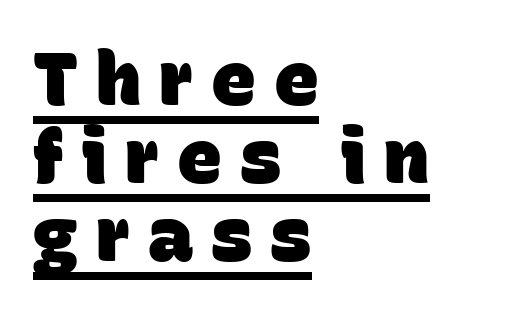
{"serif": "no", "bold": "yes", "weight": "heavy", "width": "normal", "stroke_contrast": "low", "x_height": "large", "monospaced": "no", "underline": "yes", "align": "left", "line_spacing": "tight", "line_spacing_ratio": 1.04, "letter_spacing": "wide", "letter_spacing_em": 0.24, "glyph_px": 75}
